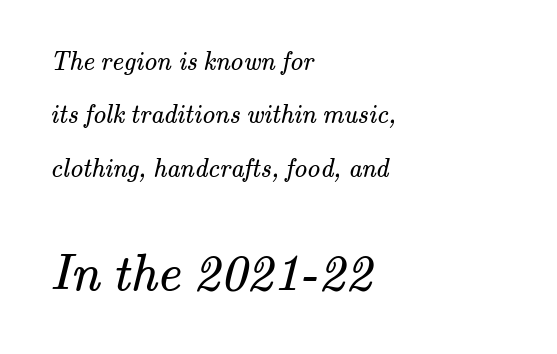
Q: Is the text bold? A: No.
Q: Is the typeface a serif or a sans-serif typeface? A: Serif.
Q: Is the text underlined? A: No.
Q: How is the paragraph aligned? A: Left-aligned.
Q: Is the spacing between letters normal or unusually wide? A: Normal.
Q: Is the spacing between lines tight, normal or loose? A: Loose.
Q: Which block of text is set in a larger size, the first (top) or the second (bottom)? A: The second (bottom) one.
Q: Width (condensed, normal, or wide)? A: Normal.
Q: Stroke contrast? A: Medium.
Q: x-height? A: Small.
Q: Monospaced? A: No.
